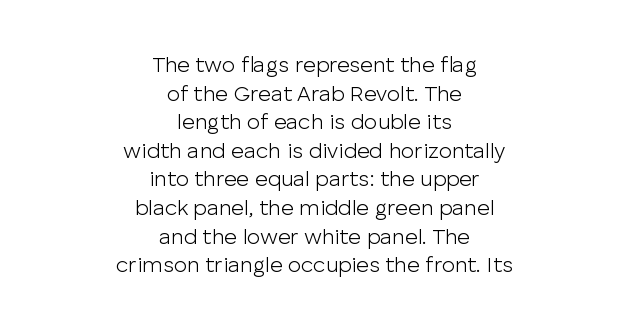
The image shows 22 px text type, upright; set centered, normal line spacing (1.3x), normal letter spacing, not underlined.
